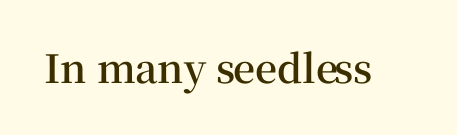
Q: Is the text bold? A: Semi-bold.
Q: Is the text italic (slanted)? A: No, it is upright.
Q: Is the typeface a serif or a sans-serif typeface? A: Serif.
Q: Is the text underlined? A: No.
Q: Is the spacing between letters normal or unusually wide? A: Normal.
Q: Width (condensed, normal, or wide)? A: Normal.
Q: Stroke contrast? A: Medium.
Q: x-height? A: Medium.
Q: Monospaced? A: No.
